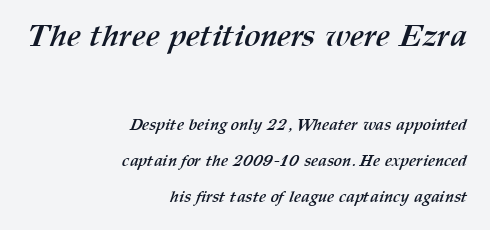
Q: Is the text bold? A: Yes.
Q: Is the text underlined? A: No.
Q: How is the paragraph aligned? A: Right-aligned.
Q: Is the spacing between letters normal or unusually wide? A: Normal.
Q: Is the spacing between lines tight, normal or loose? A: Loose.
Q: Which block of text is set in a larger size, the first (top) or the second (bottom)? A: The first (top) one.
Q: Width (condensed, normal, or wide)? A: Normal.
Q: Stroke contrast? A: Medium.
Q: x-height? A: Medium.
Q: Monospaced? A: No.
